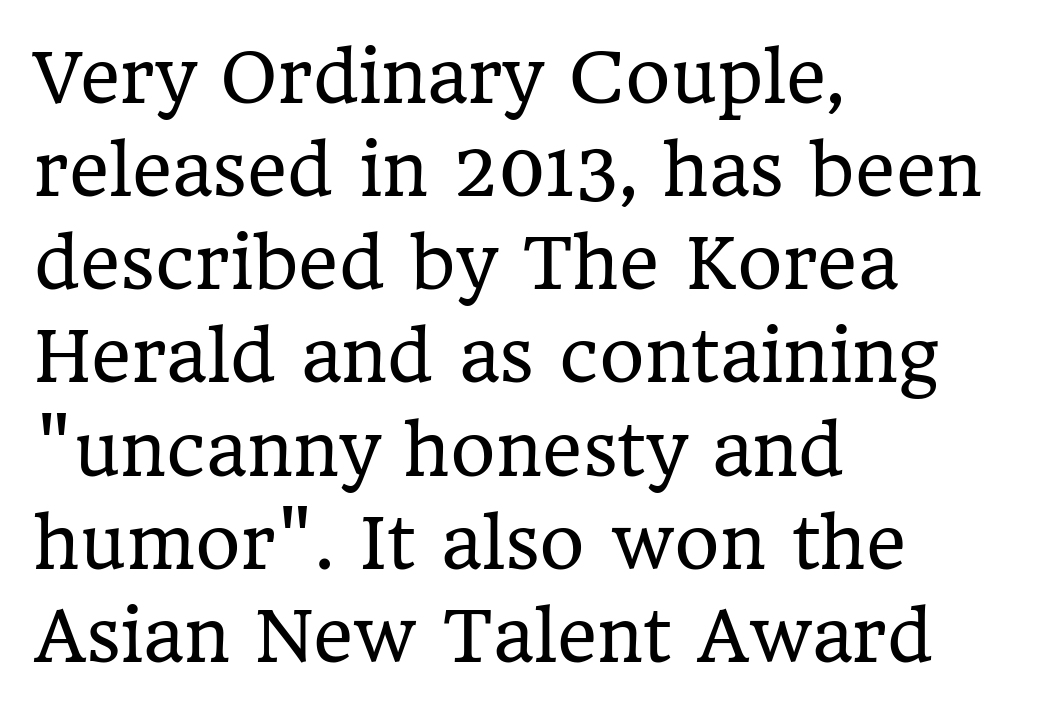
The image shows 69 px regular-weight serif type, upright; set left-aligned, normal line spacing (1.35x), normal letter spacing, not underlined; low stroke contrast and a medium x-height.
